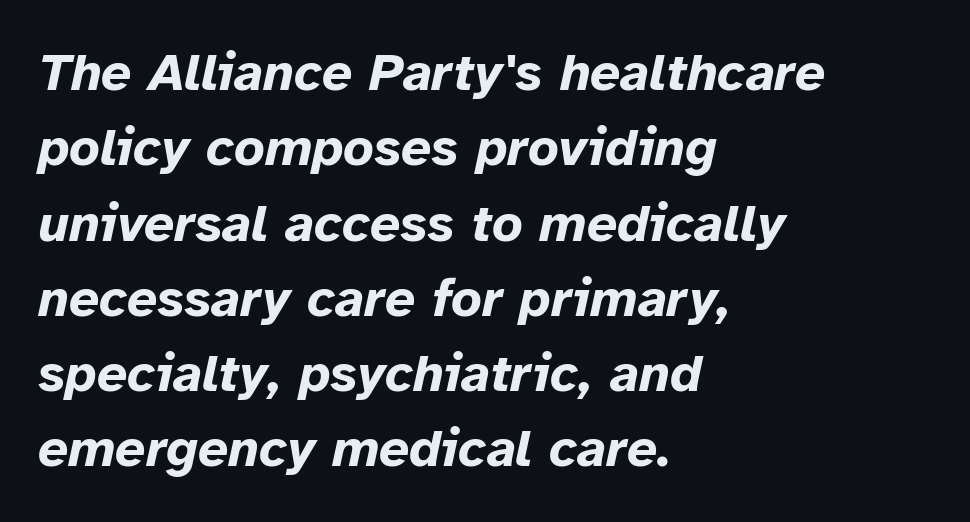
Q: Is the text bold? A: Yes.
Q: Is the text italic (slanted)? A: Yes, it leans right by about 12 degrees.
Q: Is the text underlined? A: No.
Q: How is the paragraph aligned? A: Left-aligned.
Q: Is the spacing between letters normal or unusually wide? A: Normal.
Q: Is the spacing between lines tight, normal or loose? A: Normal.
Q: Width (condensed, normal, or wide)? A: Normal.
Q: Stroke contrast? A: Low.
Q: x-height? A: Medium.
Q: Monospaced? A: No.
